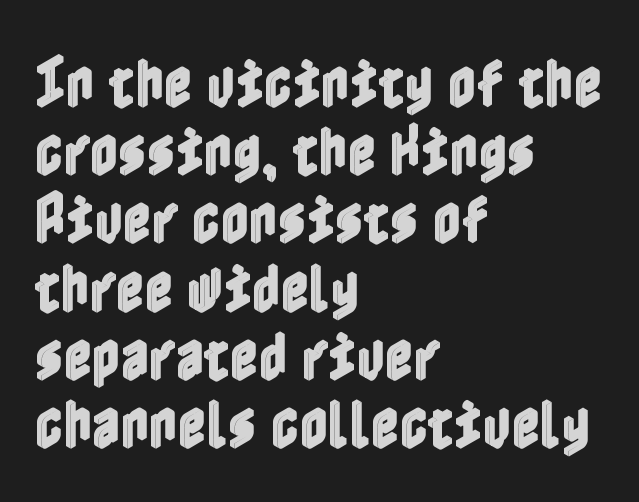
The image shows 55 px condensed type, upright; set left-aligned, line spacing 1.24x, normal letter spacing, not underlined; a medium x-height.
